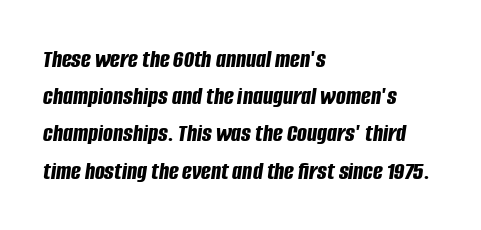
Typesetter's note: full bold, strokes at maximum text heaviness. Leftover space on each line is placed entirely after the last word. The gaps between neighbouring characters are ordinary and unremarkable. Summary of vertical rhythm: regular, with standard interline spacing. The rendering applies a slant to the glyphs.
